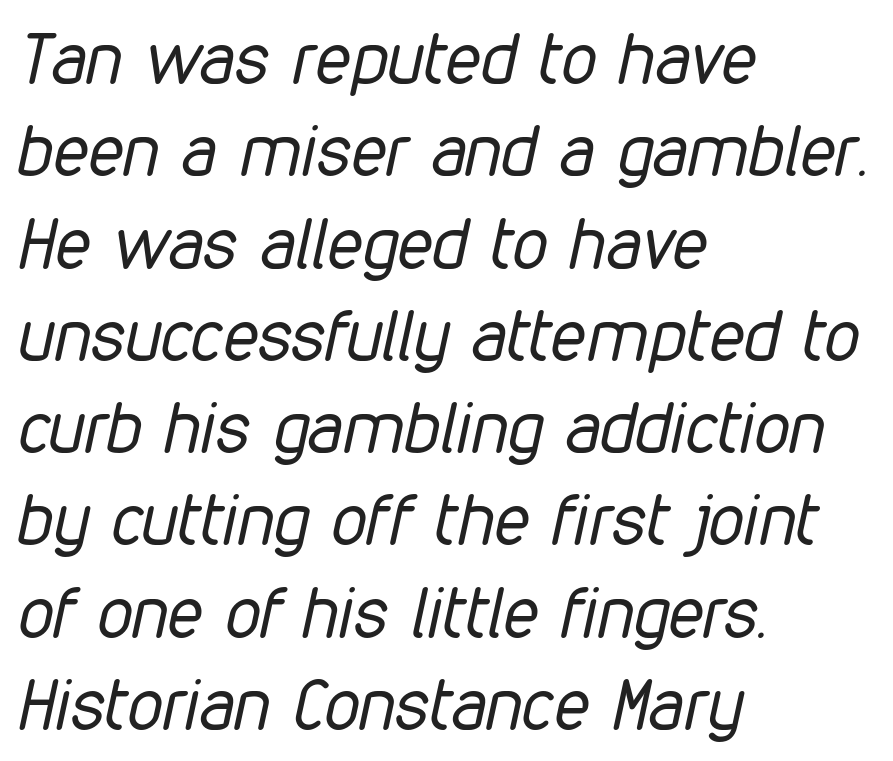
Here the designer chose a conventional face with non-uniform glyph widths. Honestly, there is no underline to notice here at all. Tracking here is standard; glyphs follow each other at the usual distance. Students, observe: this is what conventionally led text looks like. Teacher's note: observe the even left margin — that is flush-left alignment. Is the stroke heavy? The answer is a plain regular-or-lighter.
